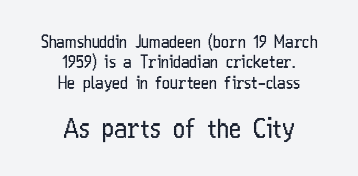
The image shows 26 px text type, upright; set centered, line spacing 1.2x, normal letter spacing, not underlined; the second (bottom) block is 1.53x larger.
